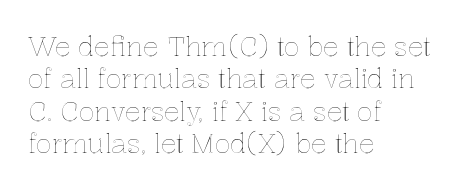
These lines sit exactly where default settings would place them. The letters stand upright; this is a roman face. Typeset ragged right — the left edge is the straight one. Just letters on the line, the space beneath them empty. Caption: standard tracking, unaltered.
